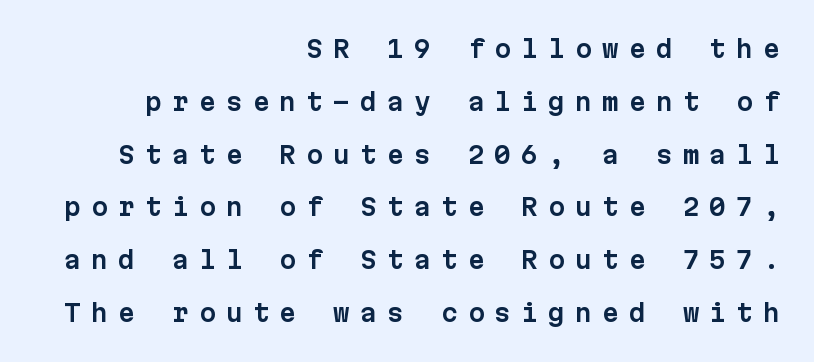
The image shows 24 px text type, upright; set right-aligned, loose line spacing (2.2x), unusually wide letter spacing (+0.42 em), not underlined.
